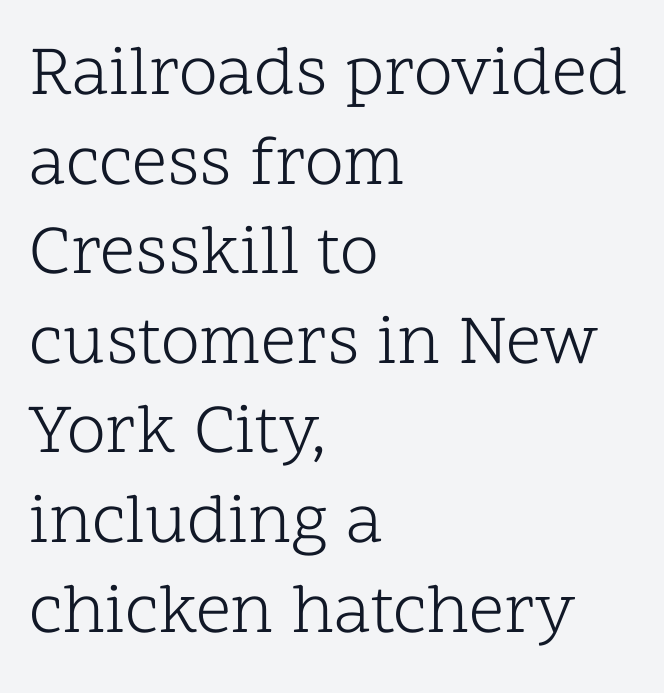
Q: Is the text bold? A: No.
Q: Is the text italic (slanted)? A: No, it is upright.
Q: Is the typeface a serif or a sans-serif typeface? A: Serif.
Q: Is the text underlined? A: No.
Q: How is the paragraph aligned? A: Left-aligned.
Q: Is the spacing between letters normal or unusually wide? A: Normal.
Q: Is the spacing between lines tight, normal or loose? A: Normal.
Q: Width (condensed, normal, or wide)? A: Normal.
Q: Stroke contrast? A: Low.
Q: x-height? A: Medium.
Q: Monospaced? A: No.
